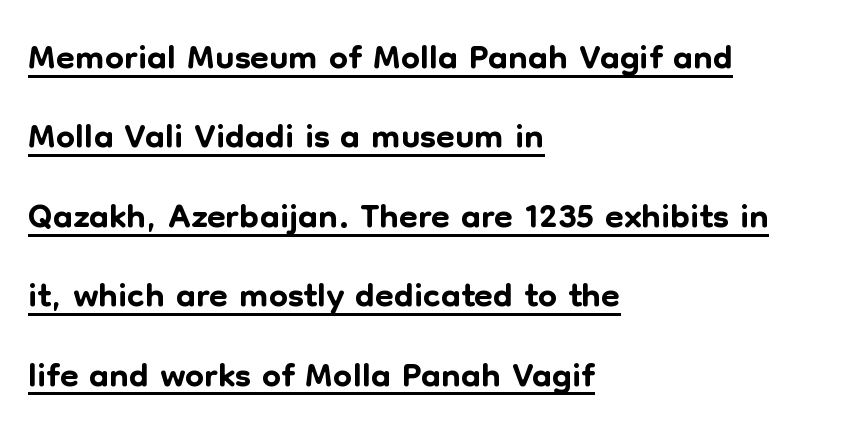
Q: Is the text italic (slanted)? A: No, it is upright.
Q: Is the typeface a serif or a sans-serif typeface? A: Sans-serif.
Q: Is the text underlined? A: Yes.
Q: How is the paragraph aligned? A: Left-aligned.
Q: Is the spacing between letters normal or unusually wide? A: Normal.
Q: Is the spacing between lines tight, normal or loose? A: Normal.
Q: Width (condensed, normal, or wide)? A: Normal.
Q: Stroke contrast? A: Low.
Q: x-height? A: Medium.
Q: Monospaced? A: No.
